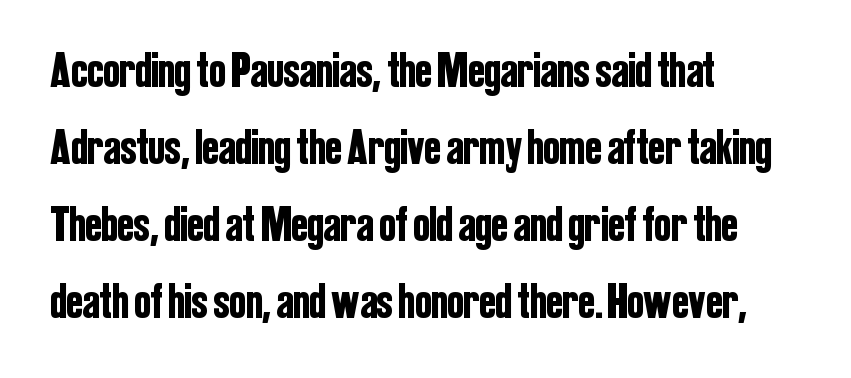
Q: Is the text italic (slanted)? A: No, it is upright.
Q: Is the typeface a serif or a sans-serif typeface? A: Sans-serif.
Q: Is the text underlined? A: No.
Q: How is the paragraph aligned? A: Left-aligned.
Q: Is the spacing between letters normal or unusually wide? A: Normal.
Q: Is the spacing between lines tight, normal or loose? A: Normal.
Q: Width (condensed, normal, or wide)? A: Condensed.
Q: Stroke contrast? A: Low.
Q: x-height? A: Medium.
Q: Monospaced? A: No.
